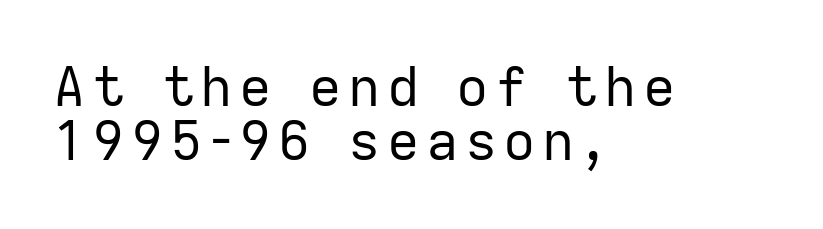
Notice how the stems are strictly vertical — no italics here. The passage is arranged the way most books set body copy — flush left. A typesetter would call this proportional, since set widths differ per character. Stem width sits at or under what a default text font uses.
